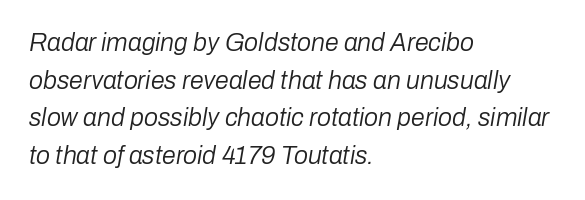
Q: Is the text bold? A: No.
Q: Is the text italic (slanted)? A: Yes, it leans right by about 10 degrees.
Q: Is the text underlined? A: No.
Q: How is the paragraph aligned? A: Left-aligned.
Q: Is the spacing between letters normal or unusually wide? A: Normal.
Q: Is the spacing between lines tight, normal or loose? A: Normal.
